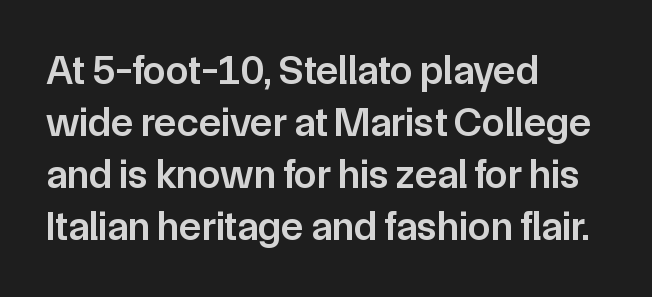
The image shows 41 px semibold sans-serif type, upright; set left-aligned, normal line spacing (1.27x), normal letter spacing, not underlined; low stroke contrast and a medium x-height.
